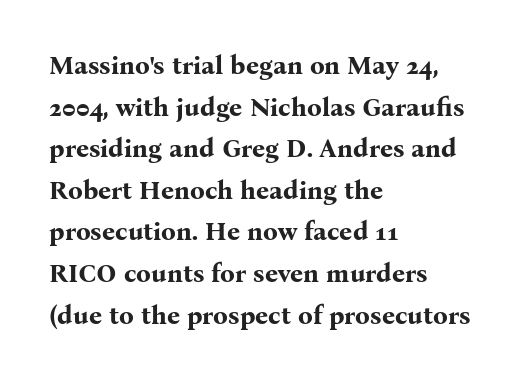
When letters stand straight like this, we call the style roman or upright. Successive baselines arrive at the customary interval. This rendering uses left alignment, leaving the right contour irregular. Notice how thick the strokes are: this is what a full bold looks like.
